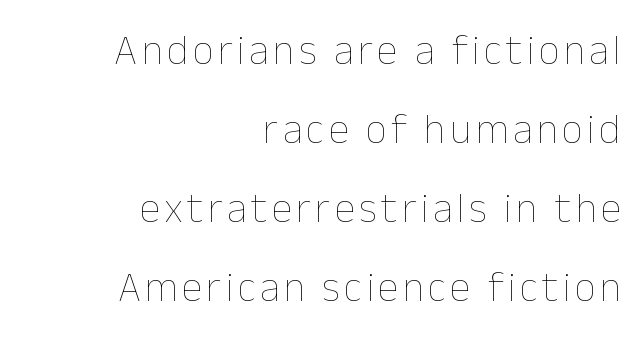
{"italic": "no", "bold": "no", "weight": "thin", "width": "normal", "stroke_contrast": "low", "x_height": "medium", "monospaced": "no", "underline": "no", "align": "right", "line_spacing_ratio": 1.88, "glyph_px": 42}
